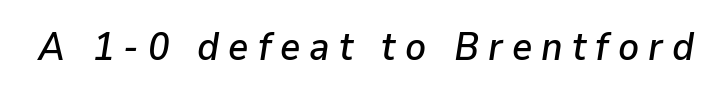
Looks like regular typesetting: each glyph gets only the width it needs. Underlining? Definitely not there. This sample uses expanded letter spacing, leaving extra air between glyphs. The font's italic variant was chosen for this text.
